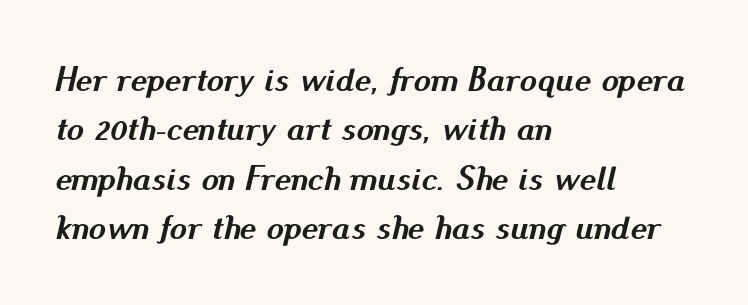
Default kerning and tracking; the words read as compact shapes. Compared with typical paragraphs, the rows here are spaced about the same. This sample is left-justified, so line endings fall wherever the words run out. Here the designer chose a conventional face with non-uniform glyph widths. Summary of weight: heavy, a full bold. This sample uses an oblique cut, with every glyph tilted off the vertical.
